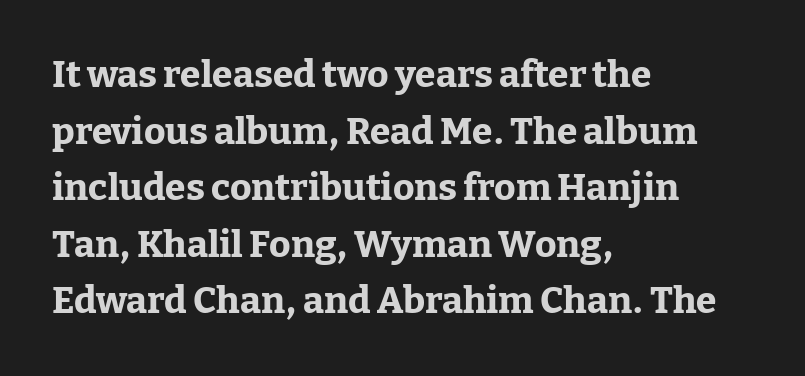
{"serif": "yes", "italic": "no", "bold": "yes", "weight": "bold", "width": "normal", "stroke_contrast": "low", "x_height": "medium", "monospaced": "no", "underline": "no", "align": "left", "line_spacing": "normal", "line_spacing_ratio": 1.53, "letter_spacing": "normal", "letter_spacing_em": 0.0, "glyph_px": 37}
